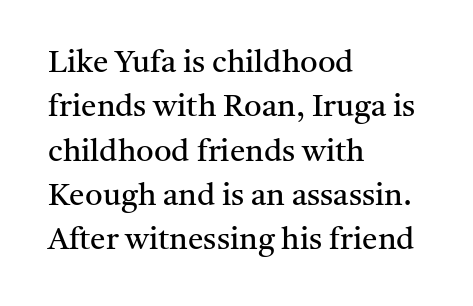
There is no visible air inserted between adjacent glyphs. Varying glyph widths throughout — classic text-font behaviour. These lines are set flush left with a ragged right edge. Stem width sits at or under what a default text font uses. Quick note: not italic, upright.
